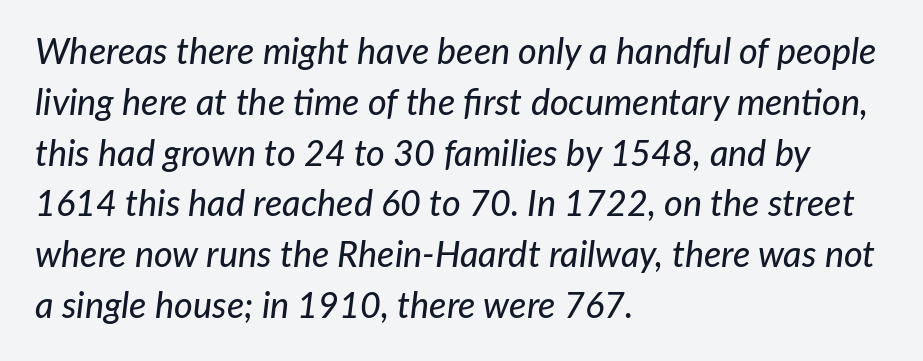
Short note: letters normally spaced. The strip under each line holds only bare page. Looking at the ascenders, they clearly lean. Is there much room between lines? A standard amount, neither cramped nor airy.
